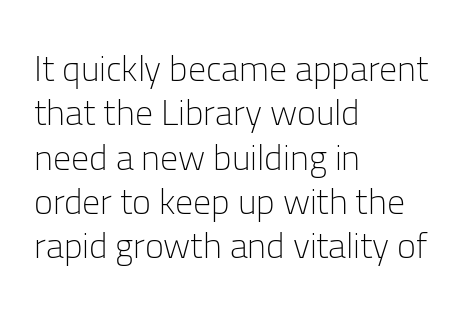
Q: Is the text bold? A: No.
Q: Is the text italic (slanted)? A: No, it is upright.
Q: Is the typeface a serif or a sans-serif typeface? A: Sans-serif.
Q: Is the text underlined? A: No.
Q: How is the paragraph aligned? A: Left-aligned.
Q: Is the spacing between letters normal or unusually wide? A: Normal.
Q: Width (condensed, normal, or wide)? A: Normal.
Q: Stroke contrast? A: Low.
Q: x-height? A: Medium.
Q: Monospaced? A: No.
